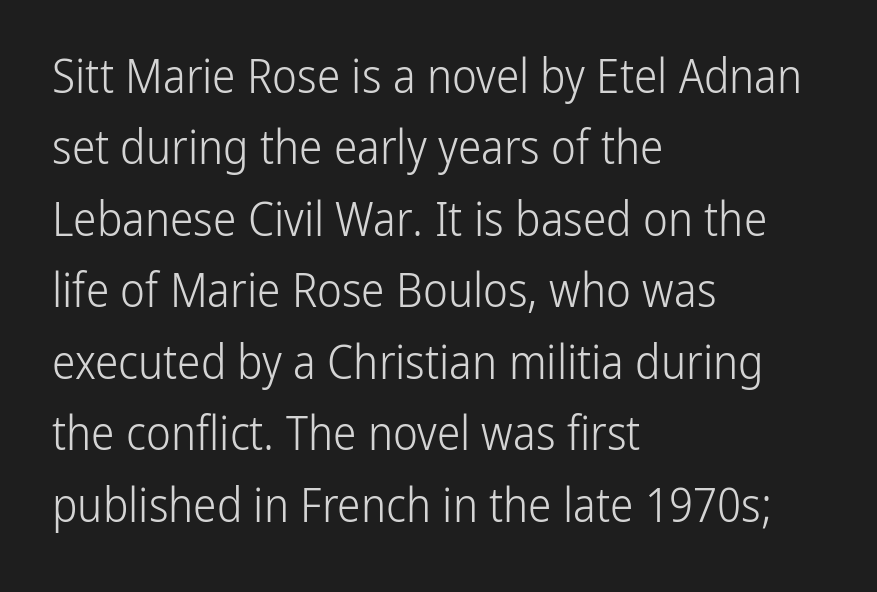
The image shows 47 px light, condensed sans-serif type, upright; set left-aligned, normal line spacing (1.52x), normal letter spacing, not underlined; low stroke contrast and a medium x-height.
